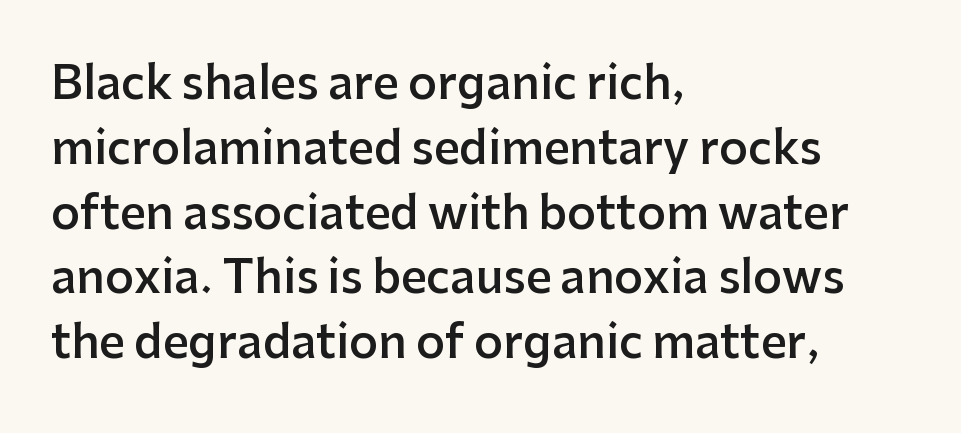
The image shows 45 px semibold sans-serif type, upright; set left-aligned, normal line spacing (1.44x), normal letter spacing, not underlined; low stroke contrast and a medium x-height.
